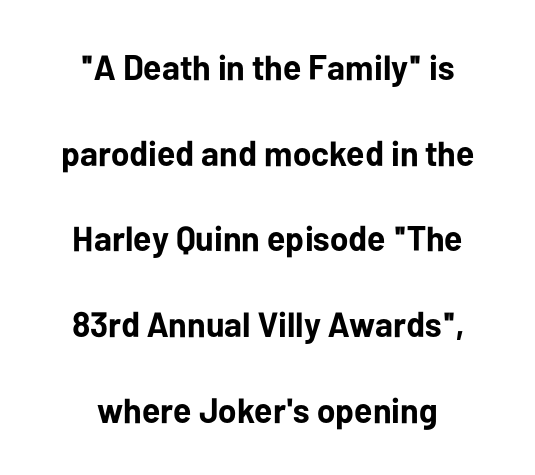
Only glyphs here, with clear space below each row. The lettering holds an erect, upright posture throughout. Thick stems and heavy bowls — unmistakably bold. Does the type have serifs? No, each stem ends abruptly.
